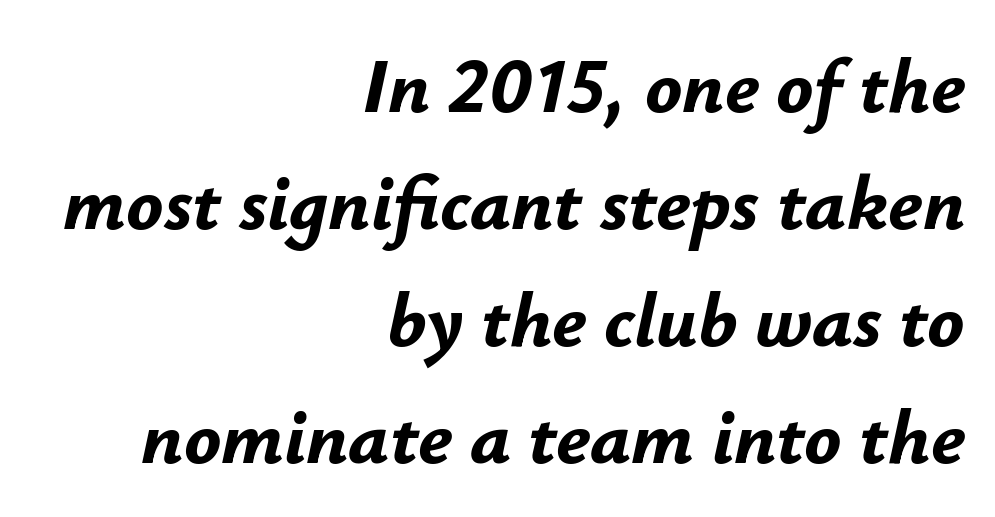
The image shows 77 px bold type, italic (leaning right); set right-aligned, normal line spacing (1.52x), normal letter spacing, not underlined; low stroke contrast and a small x-height.
